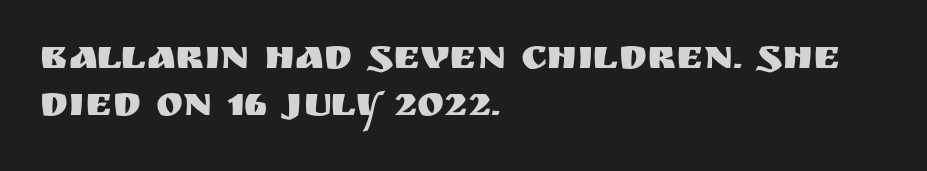
Q: Is the text italic (slanted)? A: No, it is upright.
Q: Is the typeface a serif or a sans-serif typeface? A: Sans-serif.
Q: Is the text underlined? A: No.
Q: How is the paragraph aligned? A: Left-aligned.
Q: Is the spacing between letters normal or unusually wide? A: Normal.
Q: Is the spacing between lines tight, normal or loose? A: Tight.
Q: Width (condensed, normal, or wide)? A: Normal.
Q: Stroke contrast? A: Medium.
Q: x-height? A: Large.
Q: Monospaced? A: No.
